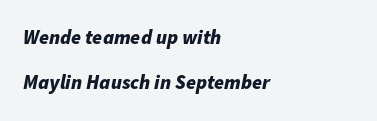
The image shows 20 px bold type, italic (leaning right); set left-aligned, loose line spacing (2.26x), normal letter spacing, not underlined.
